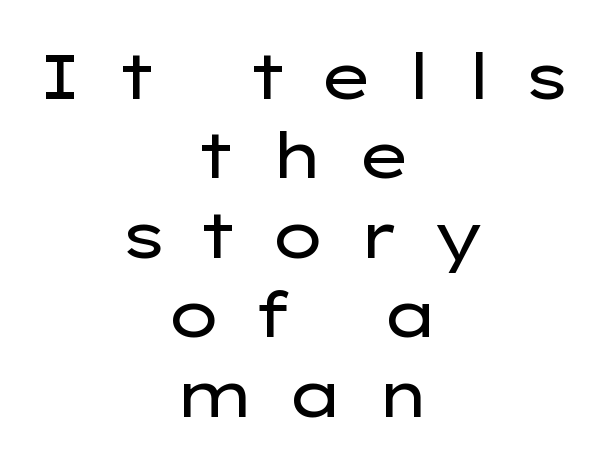
{"serif": "no", "italic": "no", "bold": "no", "weight": "regular", "width": "wide", "stroke_contrast": "low", "x_height": "medium", "monospaced": "no", "underline": "no", "align": "center", "line_spacing": "normal", "line_spacing_ratio": 1.26, "letter_spacing": "wide", "letter_spacing_em": 0.48, "glyph_px": 63}
